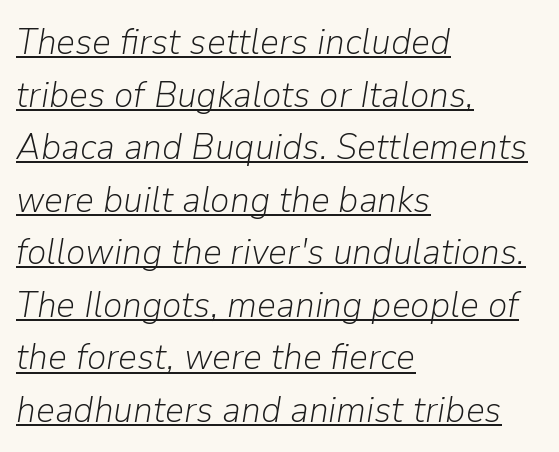
Honestly, the underline is the first thing you notice here. Here the designer chose a conventional face with non-uniform glyph widths. The font's italic variant was chosen for this text. There is no visible air inserted between adjacent glyphs. These lines sit exactly where default settings would place them. A classic flush-left, rag-right setting is used for this passage.
